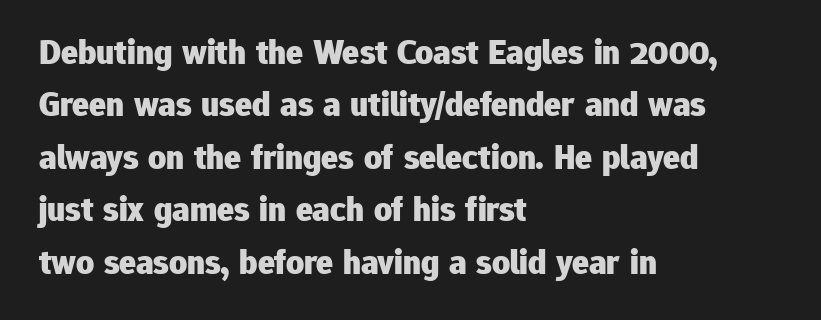
Descender tails drop into unmarked territory. This block has exactly the height ordinary leading produces. The gaps between neighbouring characters are ordinary and unremarkable. Varying glyph widths throughout — classic text-font behaviour.
